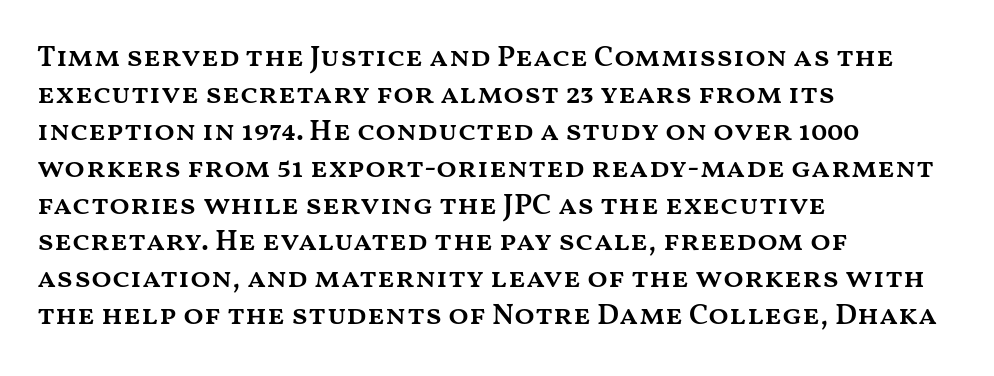
Q: Is the text bold? A: Semi-bold.
Q: Is the text italic (slanted)? A: No, it is upright.
Q: Is the text underlined? A: No.
Q: How is the paragraph aligned? A: Left-aligned.
Q: Is the spacing between letters normal or unusually wide? A: Normal.
Q: Width (condensed, normal, or wide)? A: Wide.
Q: Stroke contrast? A: Medium.
Q: x-height? A: Medium.
Q: Monospaced? A: No.
